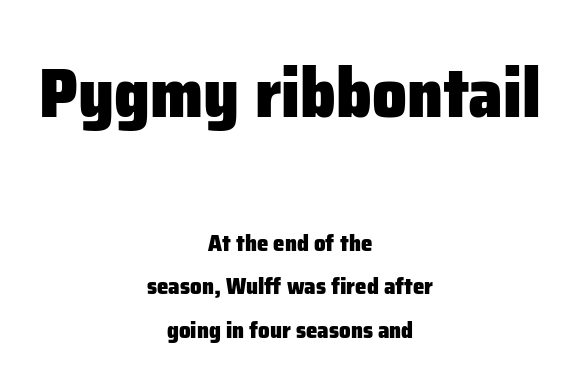
The image shows 69 px heavy sans-serif type, upright; set centered, line spacing 1.89x, normal letter spacing, not underlined; the first (top) block is 3.0x larger; low stroke contrast and a medium x-height.
